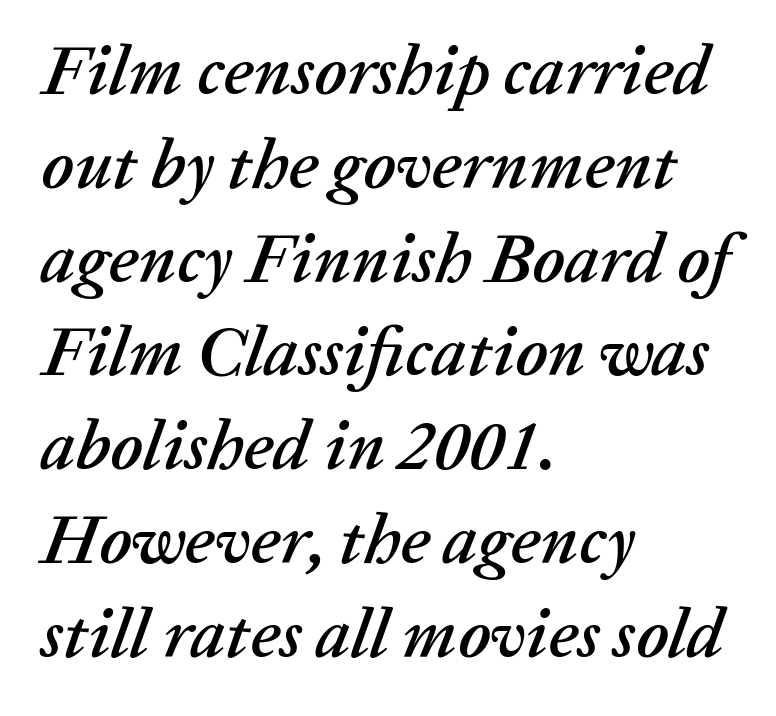
Q: Is the text italic (slanted)? A: Yes, it leans right by about 20 degrees.
Q: Is the text underlined? A: No.
Q: How is the paragraph aligned? A: Left-aligned.
Q: Is the spacing between letters normal or unusually wide? A: Normal.
Q: Is the spacing between lines tight, normal or loose? A: Normal.
Q: Width (condensed, normal, or wide)? A: Normal.
Q: Stroke contrast? A: Low.
Q: x-height? A: Medium.
Q: Monospaced? A: No.
